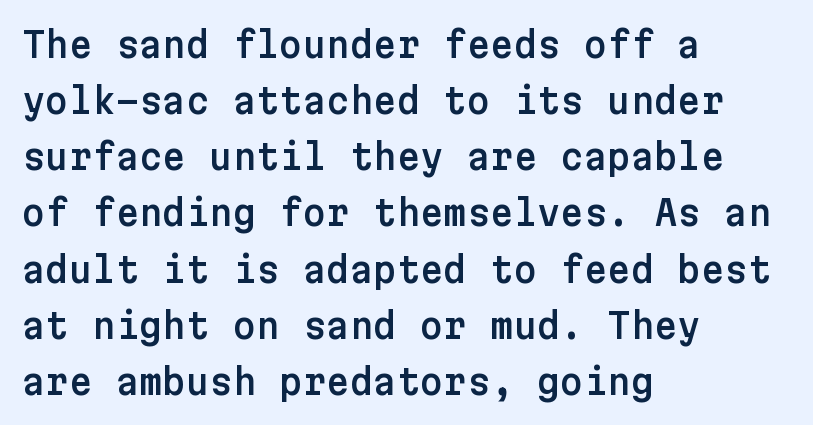
The image shows 36 px sans-serif type, upright; set left-aligned, normal line spacing (1.56x), normal letter spacing, not underlined; low stroke contrast and a medium x-height.
